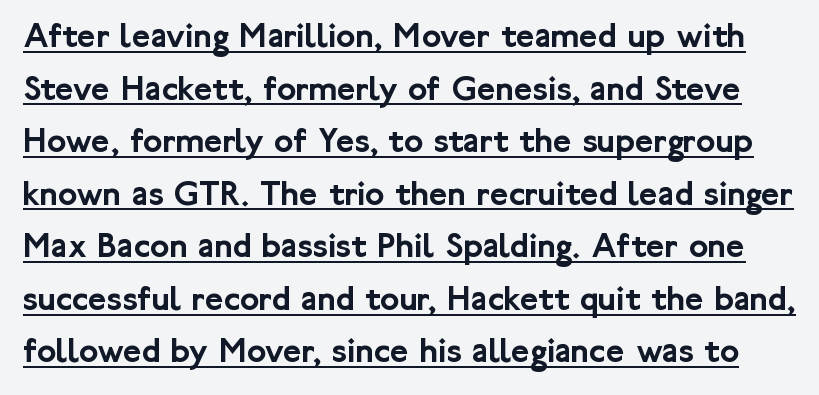
A roman cut, with each character standing at attention. The typeface chosen for these lines omits serifs. The passage shown has conventional tracking throughout. Notice how descenders clear the ascenders below comfortably — that's standard leading.
